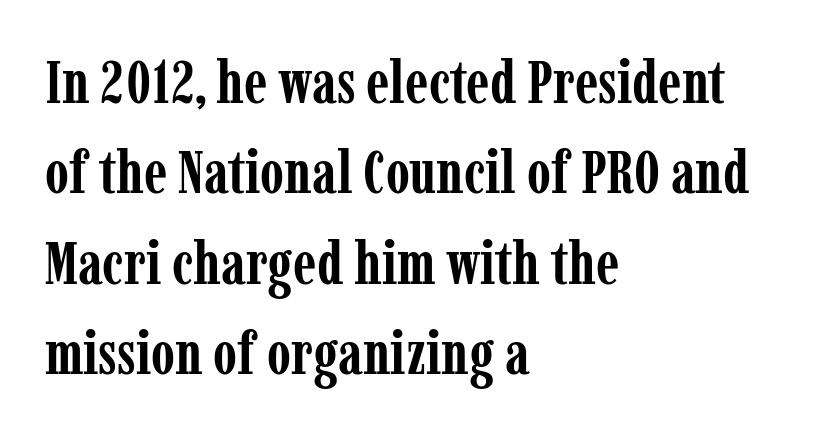
Beneath every word, the page is bare. You'd pick this weight for a headline — it's a proper bold. Each word holds together tightly as a unit, with standard inter-letter gaps. Layout note: lines flush left. Font category for this specimen: serif. Looks like regular typesetting: each glyph gets only the width it needs.
